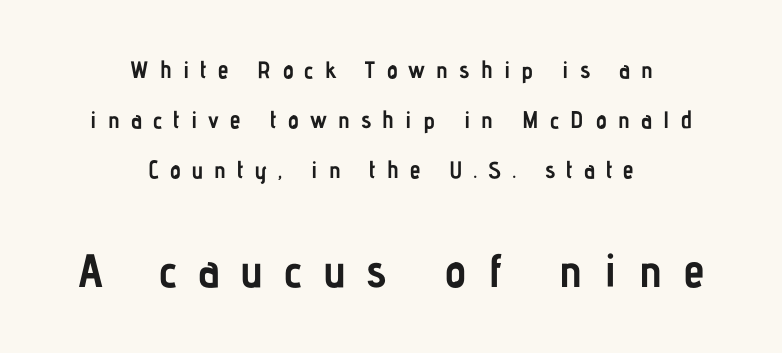
Students, this is bold: see how much ink each stroke carries. Letters rest on an invisible, unmarked baseline. Short and long lines alike share a common midpoint. You could not count columns in this text — the font is proportionally spaced. Vertical strokes here are truly vertical. Regarding leading, the lines here are spaced well apart.
